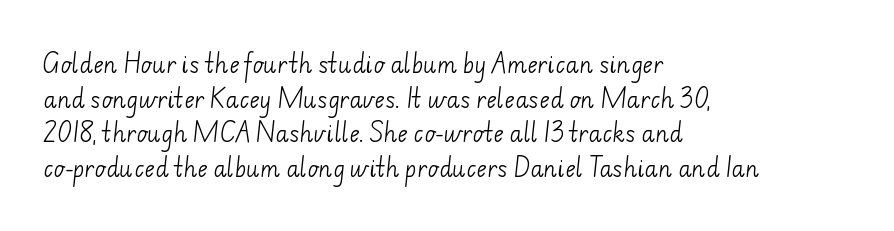
The image shows 22 px text type; set left-aligned, normal line spacing (1.57x), normal letter spacing, not underlined.
